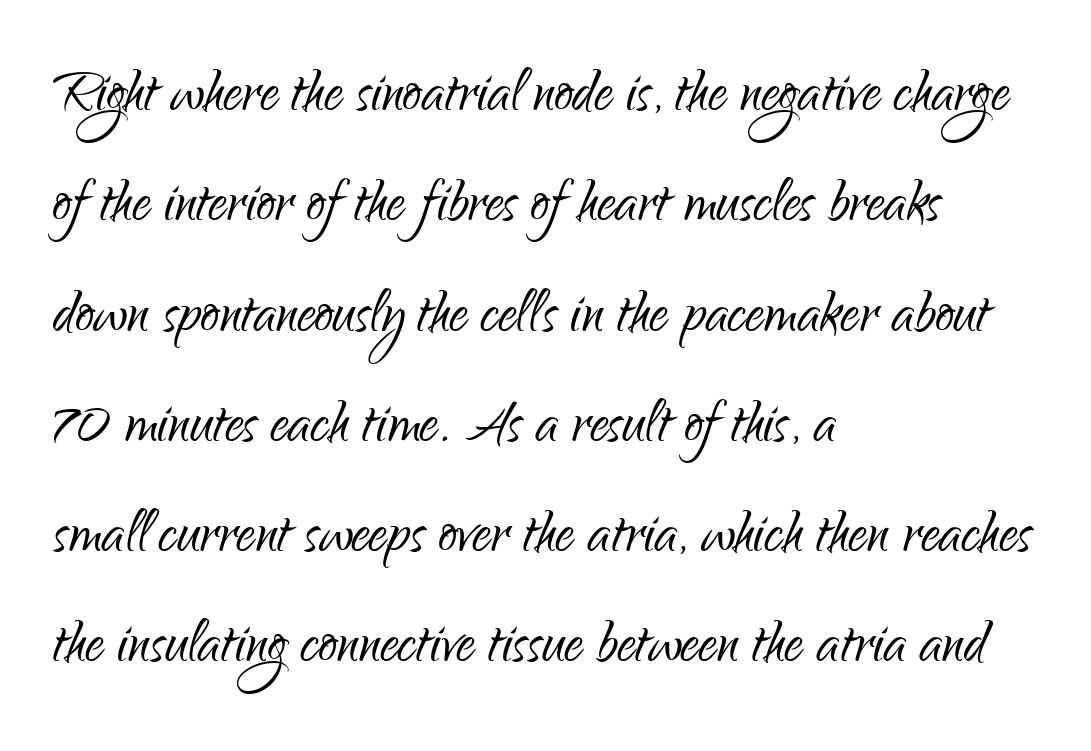
{"serif": "no", "bold": "no", "weight": "light", "width": "condensed", "stroke_contrast": "low", "x_height": "small", "monospaced": "no", "underline": "no", "align": "left", "line_spacing": "normal", "line_spacing_ratio": 1.49, "letter_spacing": "normal", "letter_spacing_em": 0.0, "glyph_px": 74}
